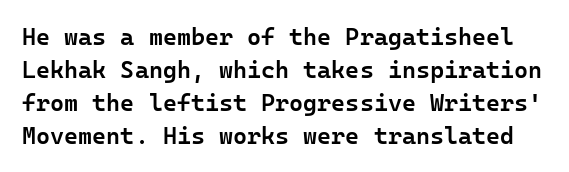
The image shows 24 px text type, upright; set normal line spacing (1.37x), normal letter spacing, not underlined.
